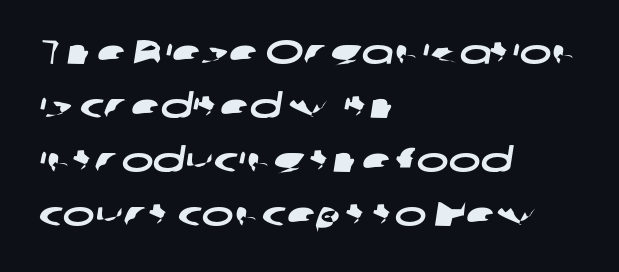
{"serif": "no", "width": "wide", "stroke_contrast": "low", "x_height": "medium", "monospaced": "no", "underline": "no", "align": "left", "line_spacing": "normal", "line_spacing_ratio": 1.59, "letter_spacing": "normal", "letter_spacing_em": 0.0, "glyph_px": 34}
